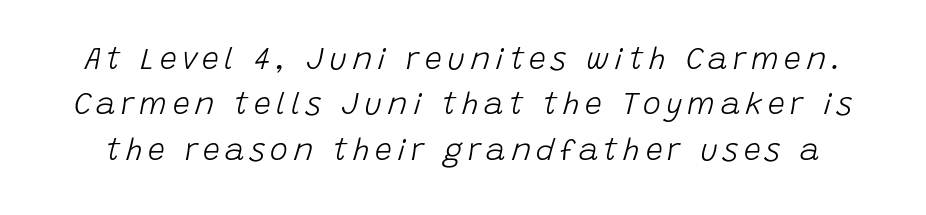
{"italic": "yes", "lean": "right", "slant_degrees": 15, "bold": "no", "weight": "light", "width": "normal", "stroke_contrast": "low", "x_height": "large", "monospaced": "no", "underline": "no", "line_spacing": "normal", "line_spacing_ratio": 1.51, "glyph_px": 30}
